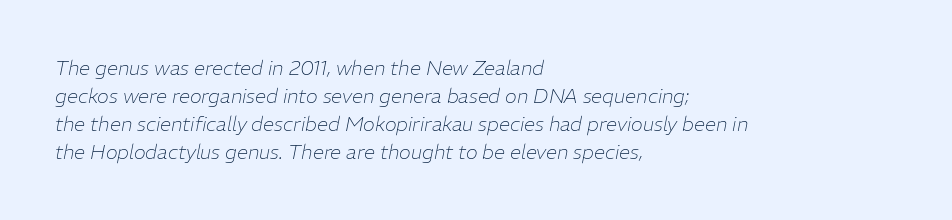
Q: Is the text bold? A: No.
Q: Is the text italic (slanted)? A: Yes, it leans right by about 11 degrees.
Q: Is the text underlined? A: No.
Q: How is the paragraph aligned? A: Left-aligned.
Q: Is the spacing between letters normal or unusually wide? A: Normal.
Q: Is the spacing between lines tight, normal or loose? A: Normal.
